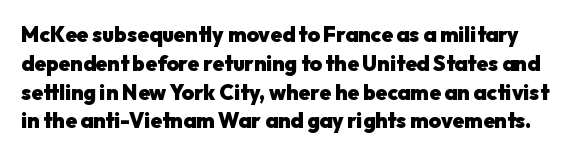
The image shows 21 px bold type, upright; set normal line spacing (1.37x), normal letter spacing, not underlined.
